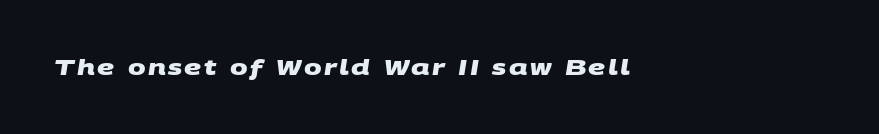
The image shows 21 px bold type; set left-aligned, not underlined.
